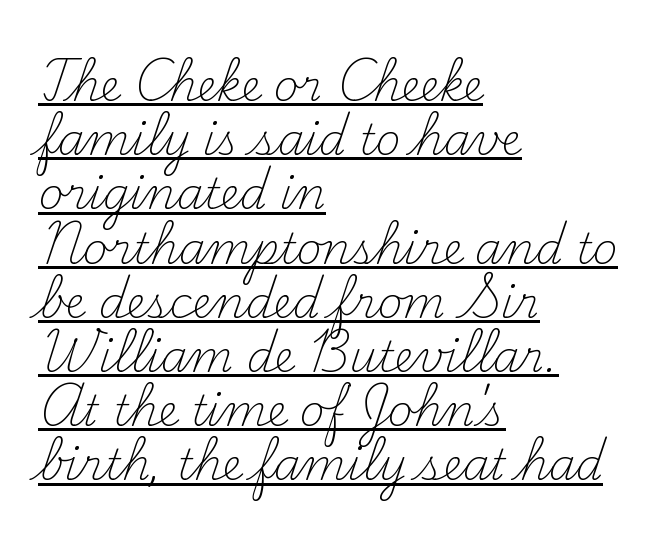
{"bold": "no", "weight": "light", "width": "normal", "stroke_contrast": "medium", "x_height": "small", "monospaced": "no", "underline": "yes", "align": "left", "line_spacing": "normal", "line_spacing_ratio": 1.26, "letter_spacing": "normal", "letter_spacing_em": 0.0, "glyph_px": 43}
